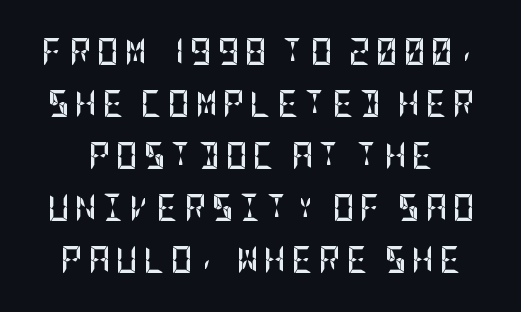
Q: Is the text bold? A: Yes.
Q: Is the text italic (slanted)? A: No, it is upright.
Q: Is the text underlined? A: No.
Q: Is the spacing between letters normal or unusually wide? A: Unusually wide.
Q: Is the spacing between lines tight, normal or loose? A: Loose.
